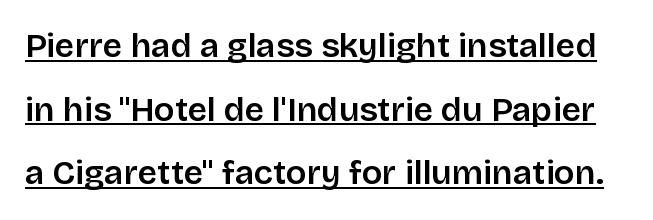
Q: Is the text italic (slanted)? A: No, it is upright.
Q: Is the typeface a serif or a sans-serif typeface? A: Sans-serif.
Q: Is the text underlined? A: Yes.
Q: Is the spacing between letters normal or unusually wide? A: Normal.
Q: Width (condensed, normal, or wide)? A: Normal.
Q: Stroke contrast? A: Low.
Q: x-height? A: Large.
Q: Monospaced? A: No.
